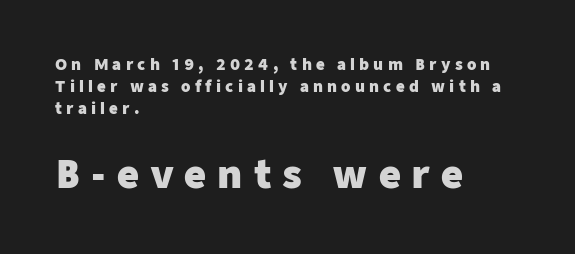
{"serif": "no", "italic": "no", "bold": "yes", "weight": "heavy", "width": "normal", "stroke_contrast": "low", "x_height": "medium", "monospaced": "no", "underline": "no", "align": "left", "line_spacing": "normal", "line_spacing_ratio": 1.46, "letter_spacing": "wide", "letter_spacing_em": 0.28, "larger_block": "second", "size_ratio": 2.53, "glyph_px": 38}
